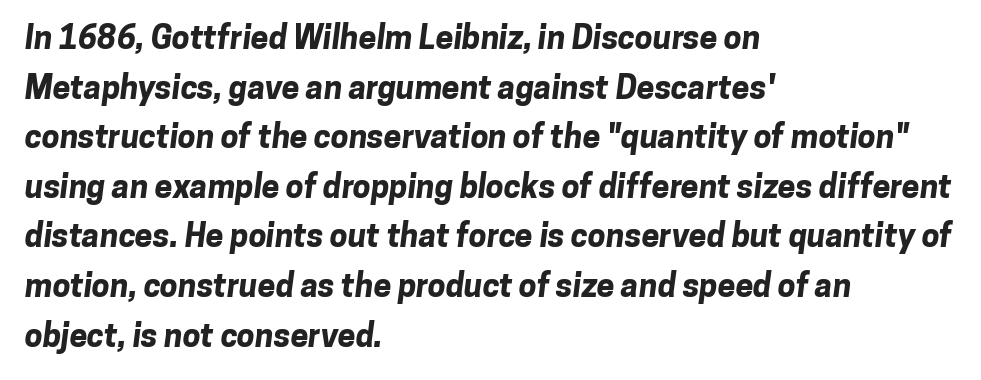
The image shows 32 px bold sans-serif type; set left-aligned, normal line spacing (1.55x), normal letter spacing, not underlined; low stroke contrast and a medium x-height.
